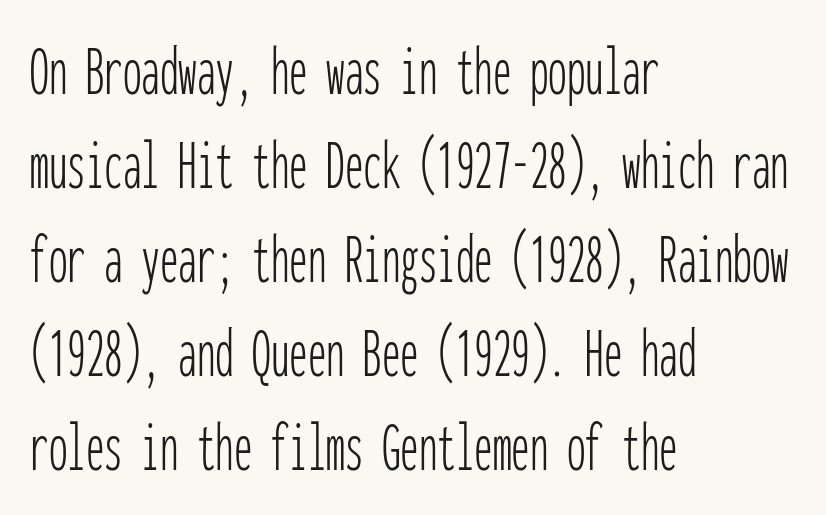
Q: Is the text bold? A: No.
Q: Is the text italic (slanted)? A: No, it is upright.
Q: Is the typeface a serif or a sans-serif typeface? A: Sans-serif.
Q: Is the text underlined? A: No.
Q: How is the paragraph aligned? A: Left-aligned.
Q: Is the spacing between letters normal or unusually wide? A: Normal.
Q: Is the spacing between lines tight, normal or loose? A: Normal.
Q: Width (condensed, normal, or wide)? A: Condensed.
Q: Stroke contrast? A: Low.
Q: x-height? A: Medium.
Q: Monospaced? A: Yes.
